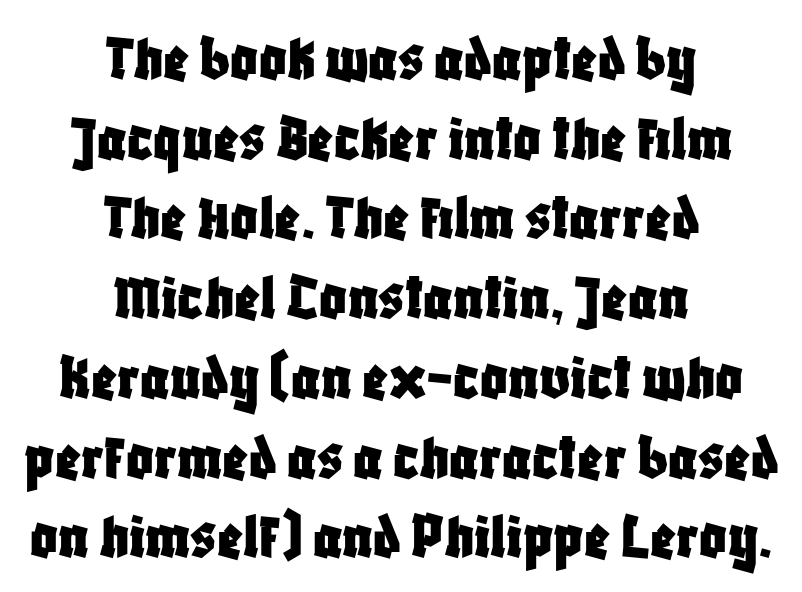
Q: Is the text italic (slanted)? A: No, it is upright.
Q: Is the typeface a serif or a sans-serif typeface? A: Sans-serif.
Q: Is the text underlined? A: No.
Q: How is the paragraph aligned? A: Centered.
Q: Is the spacing between letters normal or unusually wide? A: Normal.
Q: Width (condensed, normal, or wide)? A: Condensed.
Q: Stroke contrast? A: Low.
Q: x-height? A: Large.
Q: Monospaced? A: No.
